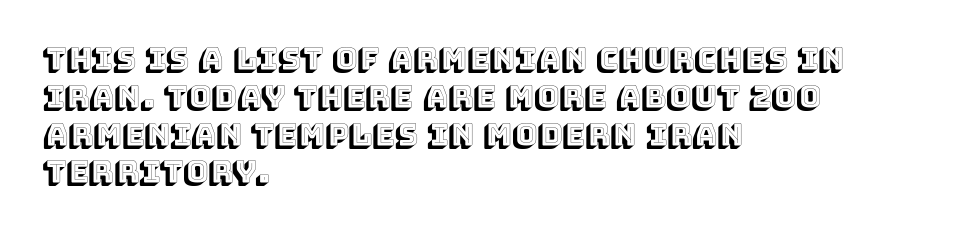
The image shows 30 px text type, upright; set left-aligned, normal line spacing (1.26x), normal letter spacing, not underlined; a large x-height.
